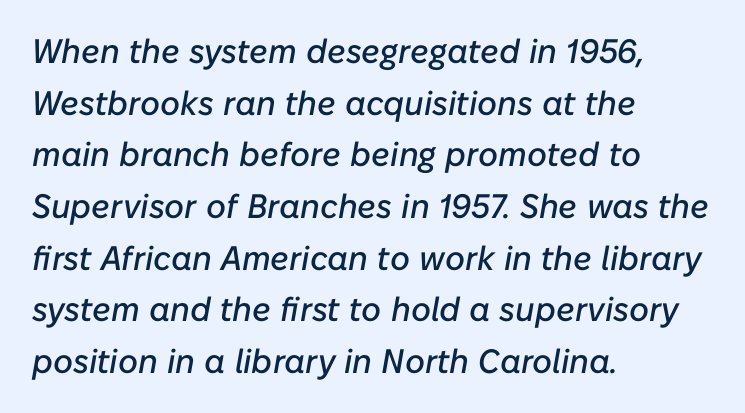
Here the designer chose a conventional face with non-uniform glyph widths. This is oblique type, the kind used for emphasis or titles. The glyphs are unaccompanied by any horizontal stroke below them. The paragraph has a hard left edge and a soft right edge. The line texture is even and compact thanks to regular tracking. Interline gaps are of average width in this sample.
